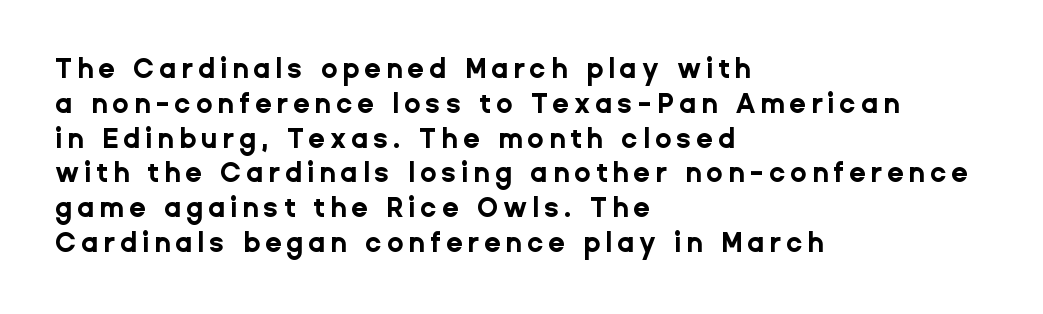
The image shows 27 px bold type, upright; set left-aligned, normal line spacing (1.29x), not underlined.
